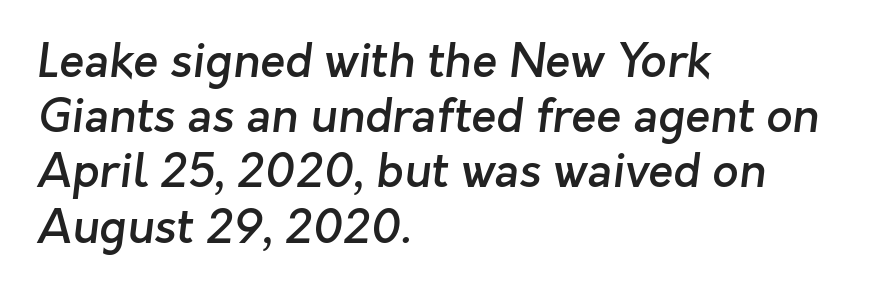
Q: Is the text bold? A: Semi-bold.
Q: Is the typeface a serif or a sans-serif typeface? A: Sans-serif.
Q: Is the text underlined? A: No.
Q: How is the paragraph aligned? A: Left-aligned.
Q: Is the spacing between letters normal or unusually wide? A: Normal.
Q: Width (condensed, normal, or wide)? A: Normal.
Q: Stroke contrast? A: Low.
Q: x-height? A: Medium.
Q: Monospaced? A: No.
